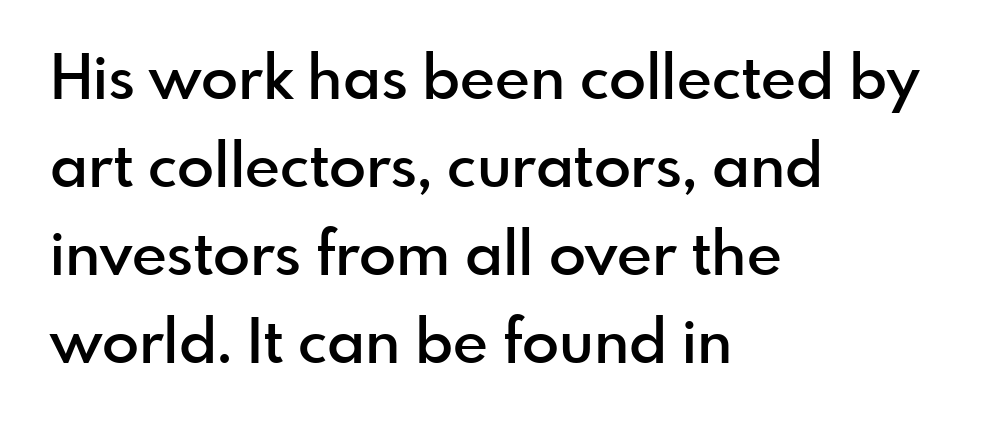
The image shows 61 px semibold sans-serif type, upright; set left-aligned, normal line spacing (1.44x), normal letter spacing, not underlined; a small x-height.
